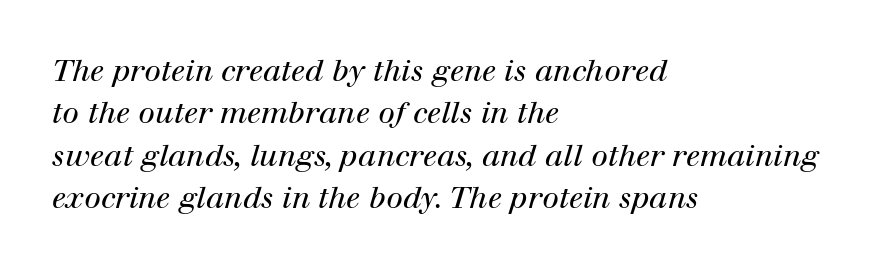
Heft: none added — not bold. The words here are not underlined. Caption: standard tracking, unaltered. The letters are slanted; this is an italic face. Each letter's strokes conclude with small projecting serifs.
